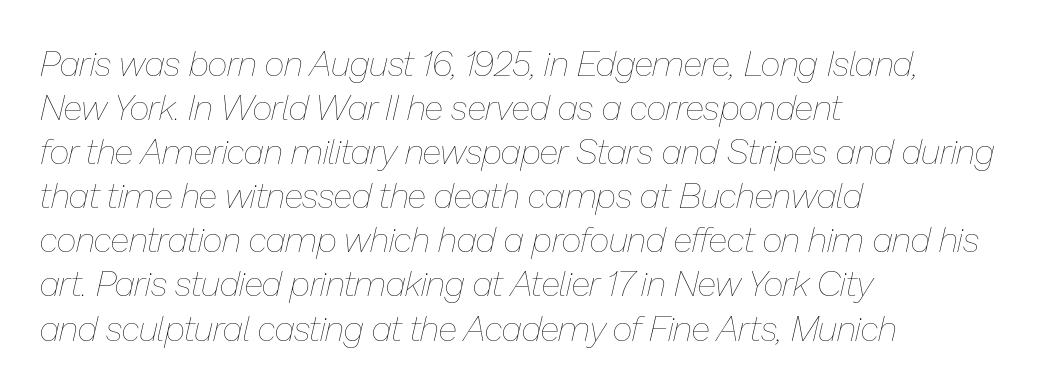
{"italic": "yes", "lean": "right", "slant_degrees": 13, "bold": "no", "weight": "thin", "width": "normal", "stroke_contrast": "low", "x_height": "medium", "monospaced": "no", "underline": "no", "align": "left", "line_spacing": "normal", "line_spacing_ratio": 1.26, "letter_spacing": "normal", "letter_spacing_em": 0.0, "glyph_px": 35}
